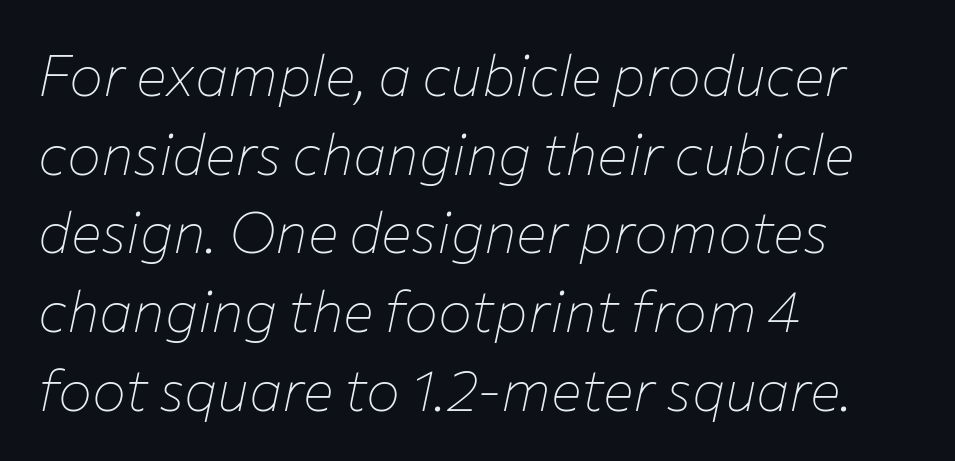
Q: Is the text bold? A: No.
Q: Is the text italic (slanted)? A: Yes, it leans right by about 12 degrees.
Q: Is the text underlined? A: No.
Q: How is the paragraph aligned? A: Left-aligned.
Q: Is the spacing between letters normal or unusually wide? A: Normal.
Q: Is the spacing between lines tight, normal or loose? A: Normal.
Q: Width (condensed, normal, or wide)? A: Normal.
Q: Stroke contrast? A: Low.
Q: x-height? A: Medium.
Q: Monospaced? A: No.
